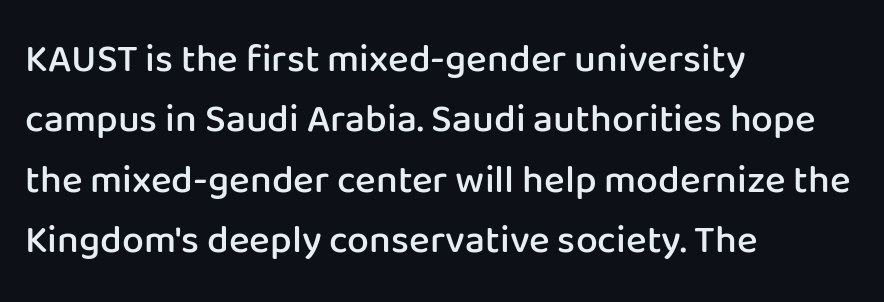
Q: Is the text bold? A: Semi-bold.
Q: Is the text italic (slanted)? A: No, it is upright.
Q: Is the typeface a serif or a sans-serif typeface? A: Sans-serif.
Q: Is the text underlined? A: No.
Q: How is the paragraph aligned? A: Left-aligned.
Q: Is the spacing between letters normal or unusually wide? A: Normal.
Q: Is the spacing between lines tight, normal or loose? A: Normal.
Q: Width (condensed, normal, or wide)? A: Normal.
Q: Stroke contrast? A: Low.
Q: x-height? A: Medium.
Q: Monospaced? A: No.
